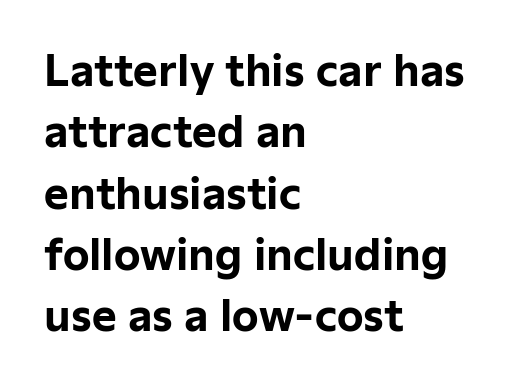
Q: Is the text bold? A: Yes.
Q: Is the text italic (slanted)? A: No, it is upright.
Q: Is the typeface a serif or a sans-serif typeface? A: Sans-serif.
Q: Is the text underlined? A: No.
Q: How is the paragraph aligned? A: Left-aligned.
Q: Is the spacing between letters normal or unusually wide? A: Normal.
Q: Is the spacing between lines tight, normal or loose? A: Normal.
Q: Width (condensed, normal, or wide)? A: Normal.
Q: Stroke contrast? A: Low.
Q: x-height? A: Medium.
Q: Monospaced? A: No.
